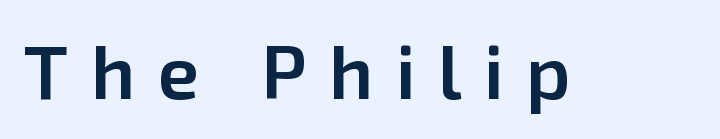
{"serif": "no", "italic": "no", "bold": "semi", "weight": "semibold", "width": "normal", "stroke_contrast": "low", "x_height": "medium", "monospaced": "no", "underline": "no", "letter_spacing": "wide", "letter_spacing_em": 0.3, "glyph_px": 75}
